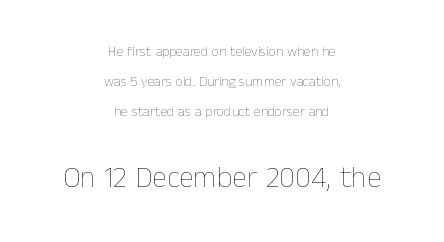
The image shows 30 px thin type, upright; set centered, loose line spacing (2.16x), normal letter spacing, not underlined; the second (bottom) block is 2.14x larger; low stroke contrast and a medium x-height.
